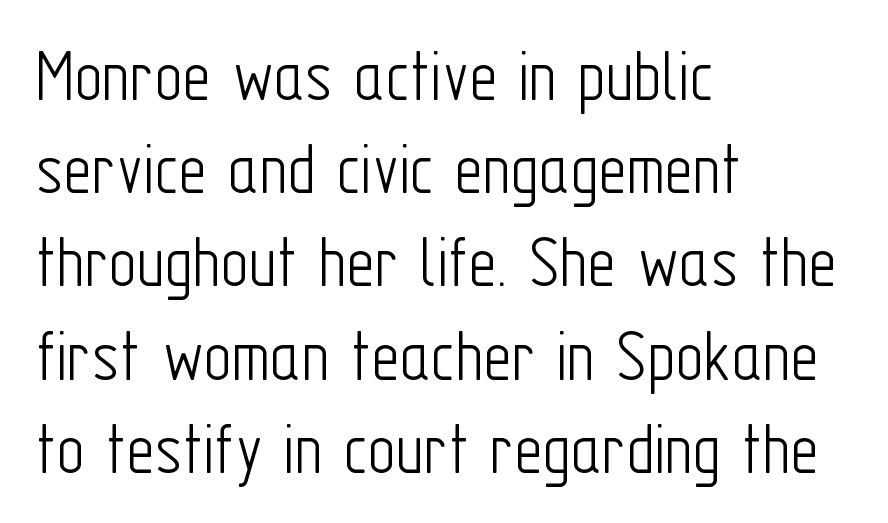
Q: Is the text bold? A: No.
Q: Is the text italic (slanted)? A: No, it is upright.
Q: Is the typeface a serif or a sans-serif typeface? A: Sans-serif.
Q: Is the text underlined? A: No.
Q: How is the paragraph aligned? A: Left-aligned.
Q: Is the spacing between letters normal or unusually wide? A: Normal.
Q: Width (condensed, normal, or wide)? A: Condensed.
Q: Stroke contrast? A: Low.
Q: x-height? A: Medium.
Q: Monospaced? A: No.
